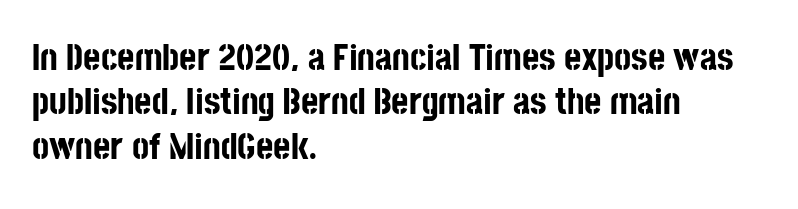
{"serif": "no", "italic": "no", "bold": "yes", "weight": "bold", "width": "condensed", "stroke_contrast": "low", "x_height": "large", "monospaced": "no", "underline": "no", "align": "left", "line_spacing_ratio": 1.2, "letter_spacing": "normal", "letter_spacing_em": 0.0, "glyph_px": 37}
